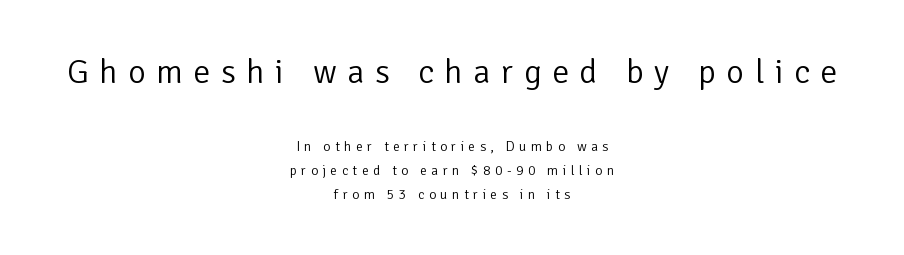
The tracking reads as deliberately expanded to a designer's eye. Typographically, this falls in the sans-serif category. Nobody drew a line under any word here. The weight would be labelled regular, book, light, or lighter still. In this sample the first text group is rendered at the bigger scale.
